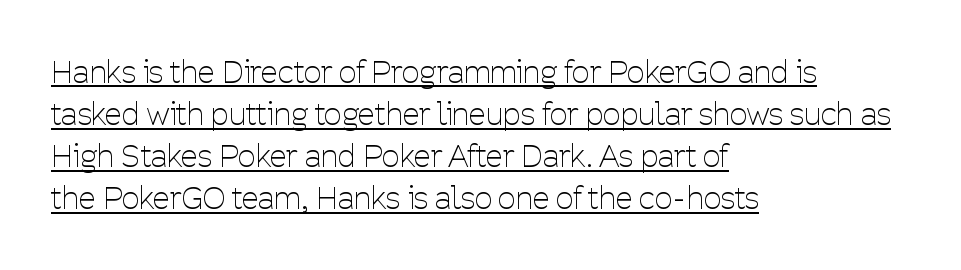
{"serif": "no", "italic": "no", "bold": "no", "weight": "thin", "width": "condensed", "stroke_contrast": "low", "x_height": "medium", "monospaced": "no", "underline": "yes", "align": "left", "line_spacing": "normal", "line_spacing_ratio": 1.36, "letter_spacing": "normal", "letter_spacing_em": 0.0, "glyph_px": 31}
